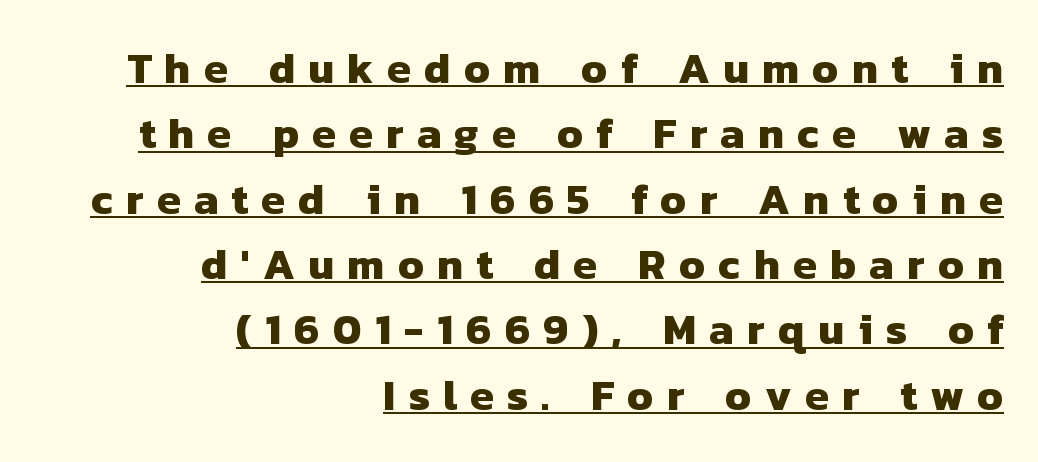
Notice how descenders clear the ascenders below comfortably — that's standard leading. Line ends are locked; line starts wander. Emphasis is given by a line drawn under the lettering. Observe the wide spacing: letters keep a clear distance from each other. Character widths vary here, with narrow letters taking less room than wide ones.
